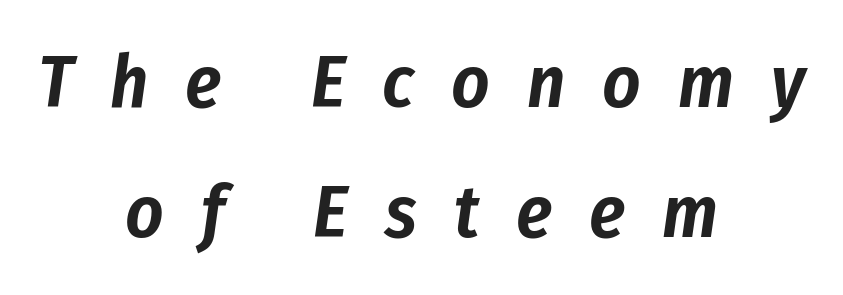
The image shows 74 px condensed type, italic (leaning right); set centered, line spacing 1.76x, unusually wide letter spacing (+0.5 em), not underlined; low stroke contrast and a medium x-height.
